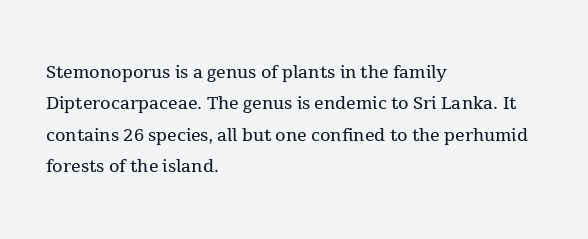
Q: Is the text bold? A: No.
Q: Is the text italic (slanted)? A: No, it is upright.
Q: Is the text underlined? A: No.
Q: How is the paragraph aligned? A: Left-aligned.
Q: Is the spacing between letters normal or unusually wide? A: Normal.
Q: Is the spacing between lines tight, normal or loose? A: Normal.
